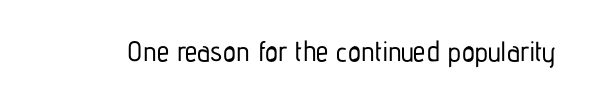
Type without underlining. Character widths vary here, with narrow letters taking less room than wide ones. Each word holds together tightly as a unit, with standard inter-letter gaps. You can tell from the bare stems that sans-serif type was used.
